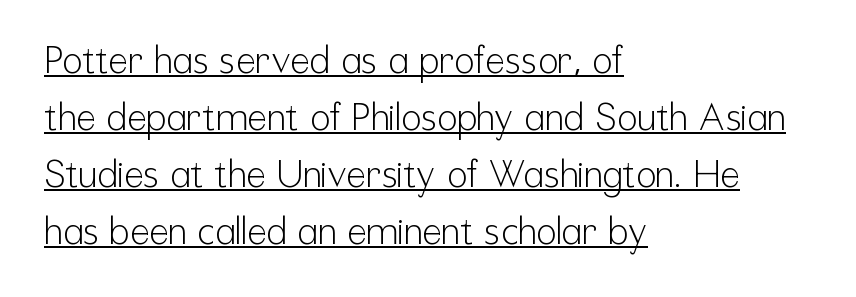
Compared with typical paragraphs, the rows here are spaced about the same. A quiet, ordinary-to-light weight characterises the typeface. The typeface chosen for these lines omits serifs. Quick note: not italic, upright. This sample is left-justified, so line endings fall wherever the words run out. This sample has the flowing, uneven cadence of proportional lettering.
